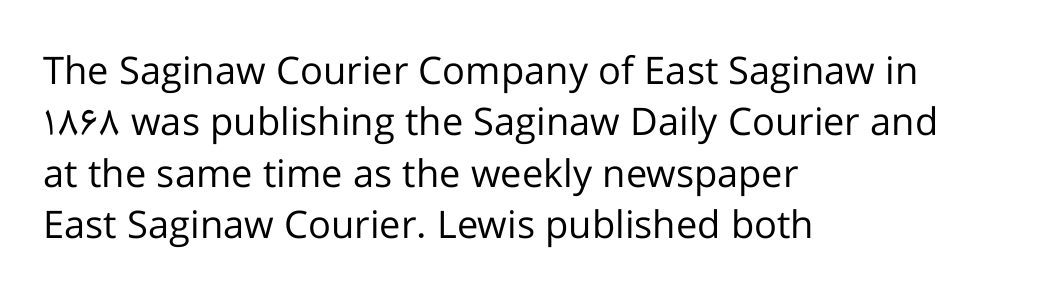
{"serif": "no", "italic": "no", "bold": "no", "weight": "regular", "width": "normal", "stroke_contrast": "low", "x_height": "medium", "monospaced": "no", "underline": "no", "align": "left", "line_spacing": "normal", "line_spacing_ratio": 1.35, "letter_spacing": "normal", "letter_spacing_em": 0.0, "glyph_px": 38}
